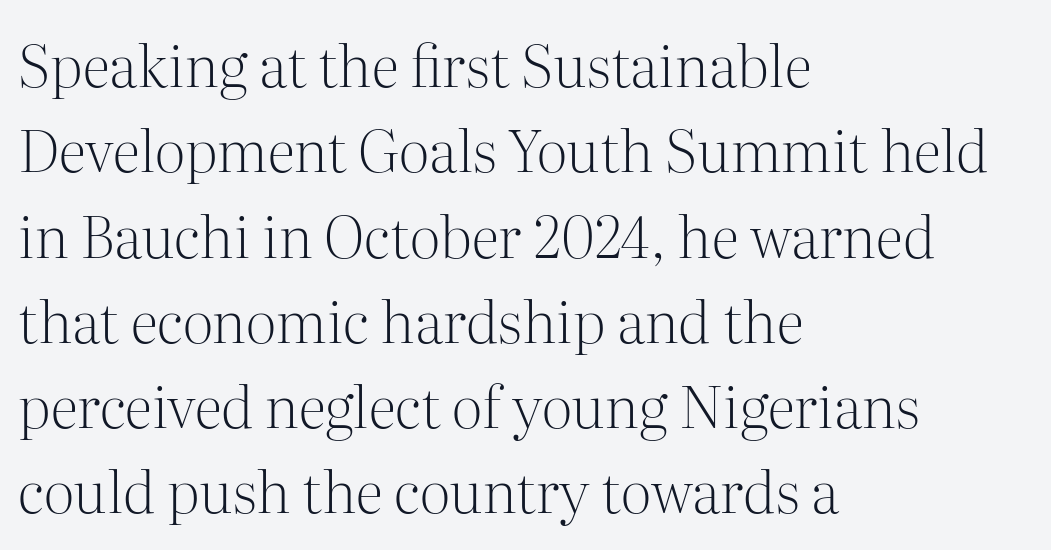
Designer's note — italics off, roman on. Lines of text with bare space underneath. Spacing verdict: proportional, widths tailored to each character. Every row of glyphs begins at an identical x-position on the left. Evenly set lines give the paragraph a standard silhouette. Each word holds together tightly as a unit, with standard inter-letter gaps.
